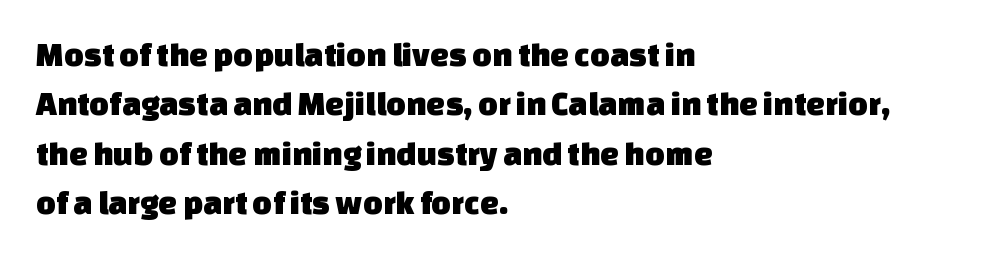
The image shows 34 px sans-serif type; set left-aligned, normal line spacing (1.45x), normal letter spacing, not underlined; low stroke contrast and a large x-height.
